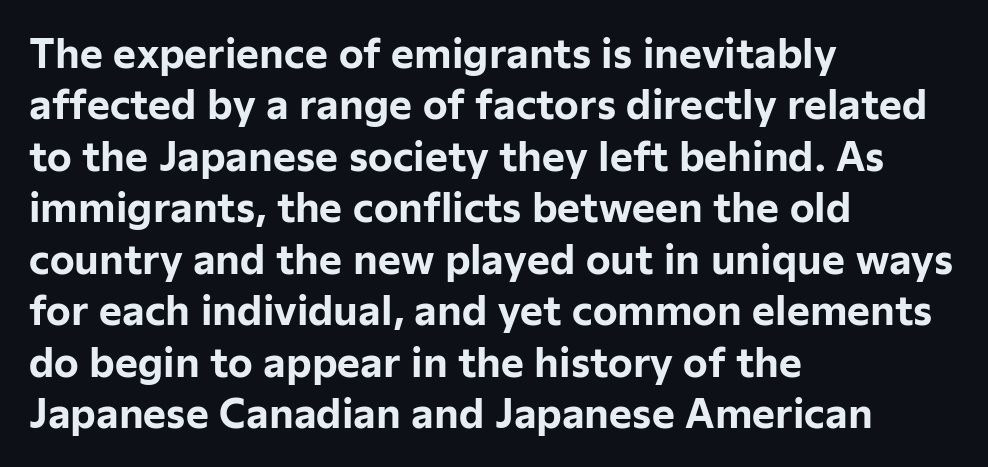
Q: Is the text bold? A: Yes.
Q: Is the text italic (slanted)? A: No, it is upright.
Q: Is the typeface a serif or a sans-serif typeface? A: Sans-serif.
Q: Is the text underlined? A: No.
Q: How is the paragraph aligned? A: Left-aligned.
Q: Is the spacing between letters normal or unusually wide? A: Normal.
Q: Is the spacing between lines tight, normal or loose? A: Normal.
Q: Width (condensed, normal, or wide)? A: Normal.
Q: Stroke contrast? A: Low.
Q: x-height? A: Medium.
Q: Monospaced? A: No.
